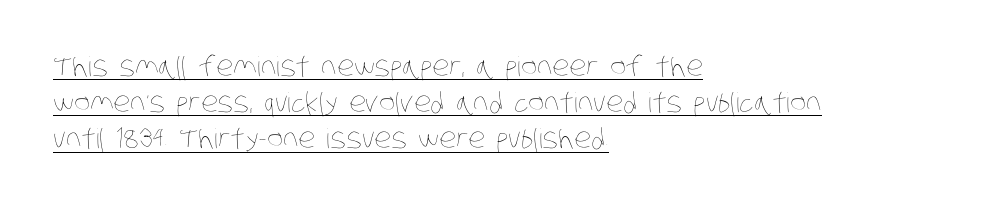
The letterforms sit shoulder to shoulder at normal distance. A continuous stroke trails under the words, as in a hyperlink. The text block is weighted toward the left margin, trailing off unevenly rightward. Heaviness? Minimal to ordinary, like unemphasized prose. Regarding leading, the lines here are spaced in the standard way.
